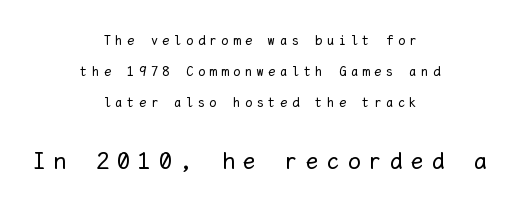
Whoever set this made the second block the dominant, larger element. Italic? Not at all — the glyphs are vertical. Nobody drew a line under any word here. Compared with a flush-left layout, this one balances lines on the center instead. Is this a heavy cut? Hardly; it is regular or lighter.
